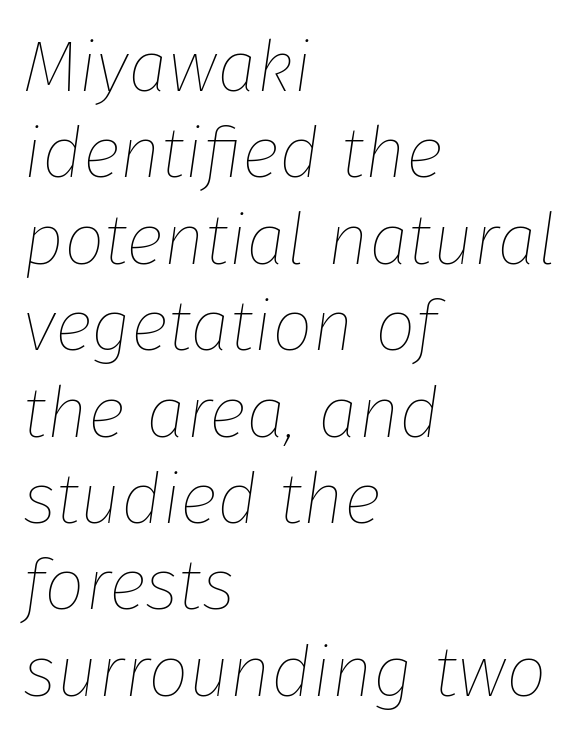
The image shows 72 px thin type, italic (leaning right); set left-aligned, line spacing 1.2x, normal letter spacing, not underlined; low stroke contrast and a medium x-height.
